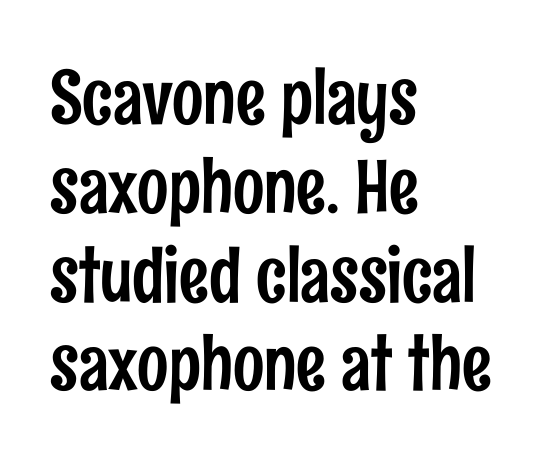
{"serif": "no", "italic": "no", "width": "condensed", "stroke_contrast": "low", "x_height": "medium", "monospaced": "no", "underline": "no", "align": "left", "line_spacing_ratio": 1.2, "letter_spacing": "normal", "letter_spacing_em": 0.0, "glyph_px": 74}
